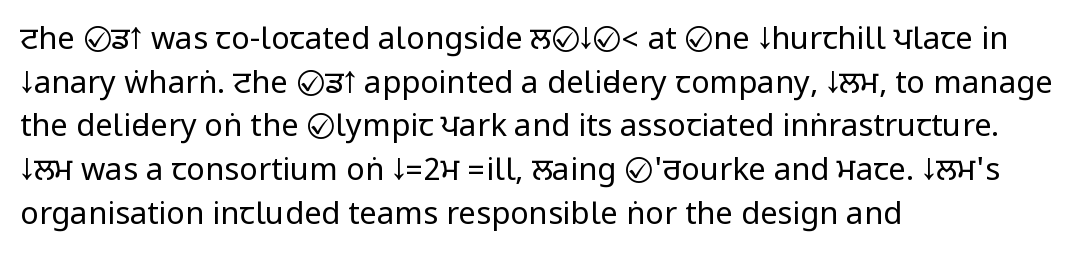
Vertical strokes here are truly vertical. Is the block centered? No — it sits flush against the left margin. What's the leading like? Ordinary, nothing unusual. Nothing sits at the stroke ends, so this counts as sans-serif.
